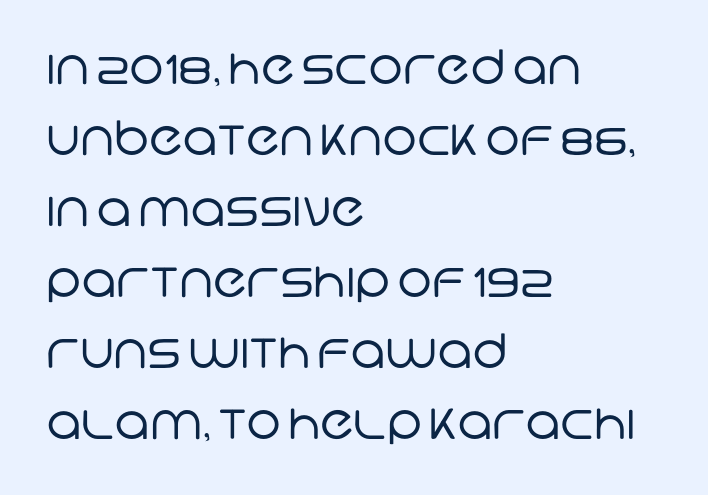
Spacing verdict: proportional, widths tailored to each character. Stroke terminals: plain, sans-serif. Stems and bowls with no extra thickness — not bold. These lines sit exactly where default settings would place them. These lines keep a tight, regular rhythm from letter to letter. Nobody drew a line under any word here.
